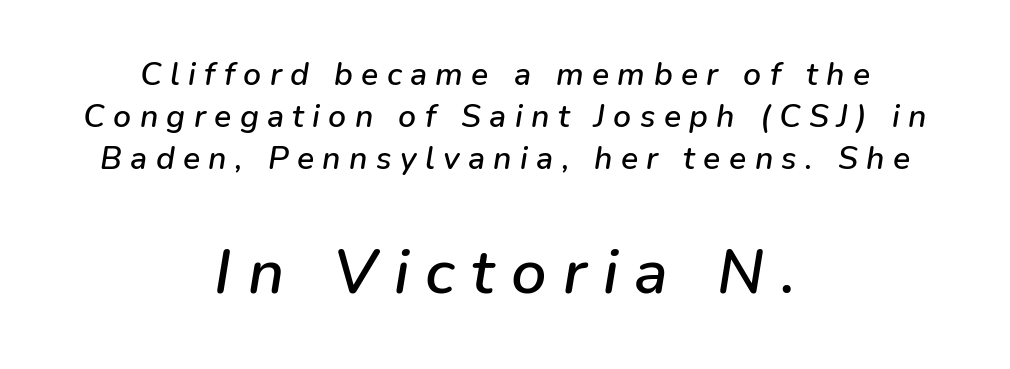
Q: Is the text italic (slanted)? A: Yes, it leans right by about 9 degrees.
Q: Is the text underlined? A: No.
Q: How is the paragraph aligned? A: Centered.
Q: Is the spacing between letters normal or unusually wide? A: Unusually wide.
Q: Is the spacing between lines tight, normal or loose? A: Normal.
Q: Which block of text is set in a larger size, the first (top) or the second (bottom)? A: The second (bottom) one.
Q: Width (condensed, normal, or wide)? A: Normal.
Q: Stroke contrast? A: Low.
Q: x-height? A: Medium.
Q: Monospaced? A: No.
